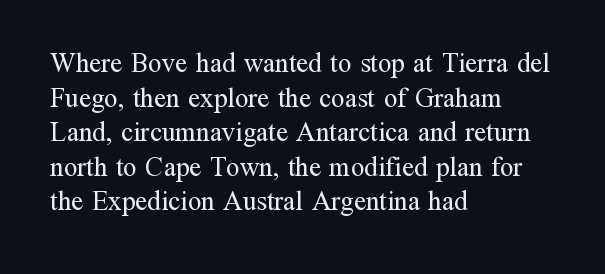
Q: Is the text bold? A: No.
Q: Is the text italic (slanted)? A: No, it is upright.
Q: Is the text underlined? A: No.
Q: How is the paragraph aligned? A: Left-aligned.
Q: Is the spacing between letters normal or unusually wide? A: Normal.
Q: Is the spacing between lines tight, normal or loose? A: Normal.
